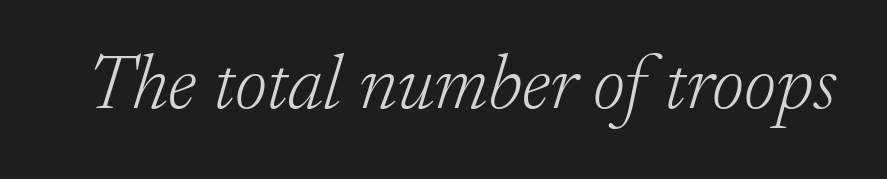
The rendering uses natural spacing where letterforms have individual widths. Look at the bottom of the vertical strokes: they flare into serifs here. Italic: yes, the glyphs are oblique. Descenders hang freely into open space. The letterforms sit at book weight or below. Tracking here is standard; glyphs follow each other at the usual distance.
